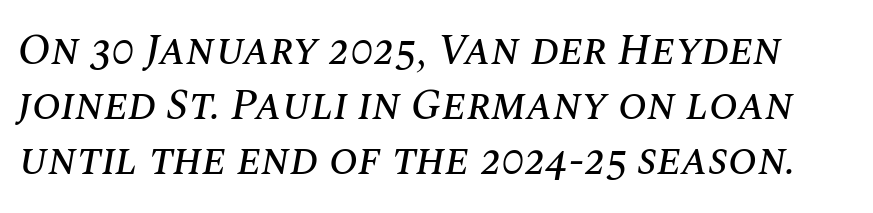
Q: Is the text italic (slanted)? A: Yes, it leans right by about 10 degrees.
Q: Is the text underlined? A: No.
Q: Is the spacing between letters normal or unusually wide? A: Normal.
Q: Is the spacing between lines tight, normal or loose? A: Normal.
Q: Width (condensed, normal, or wide)? A: Normal.
Q: Stroke contrast? A: Medium.
Q: x-height? A: Large.
Q: Monospaced? A: No.
